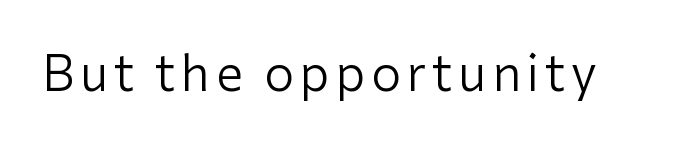
Q: Is the text bold? A: No.
Q: Is the text italic (slanted)? A: No, it is upright.
Q: Is the typeface a serif or a sans-serif typeface? A: Sans-serif.
Q: Is the text underlined? A: No.
Q: Width (condensed, normal, or wide)? A: Normal.
Q: Stroke contrast? A: Low.
Q: x-height? A: Medium.
Q: Monospaced? A: No.
